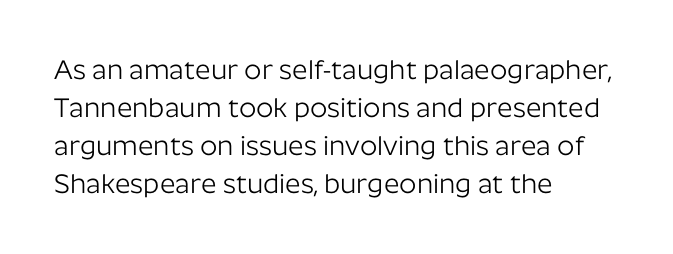
The image shows 27 px text type, upright; set left-aligned, normal line spacing (1.41x), normal letter spacing, not underlined.
